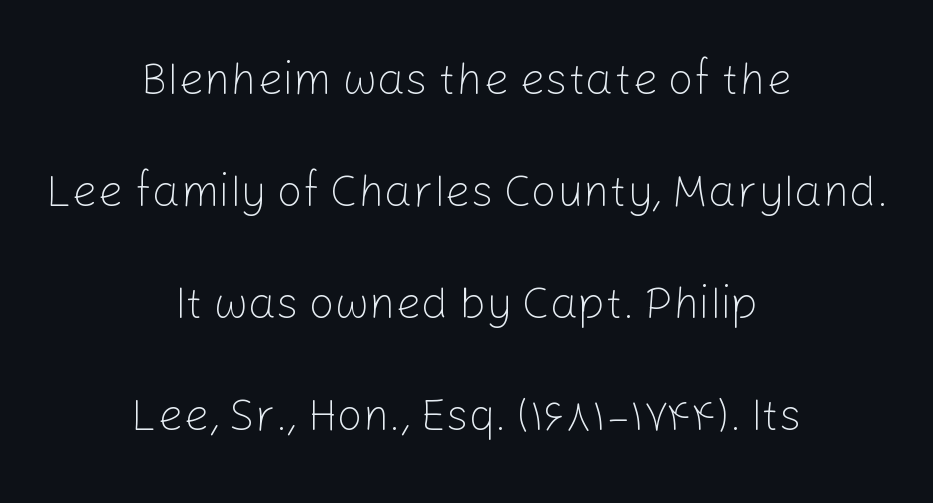
Q: Is the text bold? A: No.
Q: Is the text italic (slanted)? A: No, it is upright.
Q: Is the typeface a serif or a sans-serif typeface? A: Sans-serif.
Q: Is the text underlined? A: No.
Q: How is the paragraph aligned? A: Centered.
Q: Is the spacing between letters normal or unusually wide? A: Normal.
Q: Is the spacing between lines tight, normal or loose? A: Loose.
Q: Width (condensed, normal, or wide)? A: Normal.
Q: Stroke contrast? A: Low.
Q: x-height? A: Medium.
Q: Monospaced? A: No.
